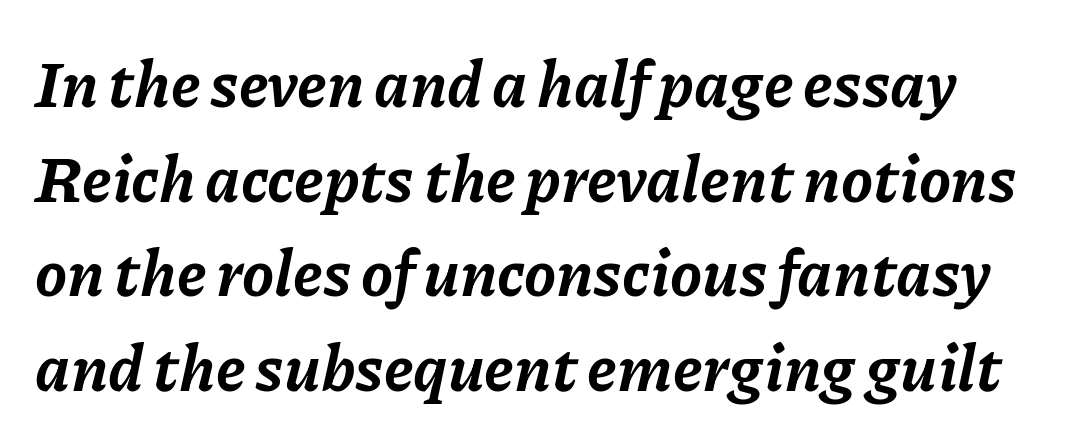
Q: Is the text bold? A: Yes.
Q: Is the text italic (slanted)? A: Yes, it leans right by about 11 degrees.
Q: Is the text underlined? A: No.
Q: Is the spacing between letters normal or unusually wide? A: Normal.
Q: Is the spacing between lines tight, normal or loose? A: Normal.
Q: Width (condensed, normal, or wide)? A: Normal.
Q: Stroke contrast? A: Low.
Q: x-height? A: Medium.
Q: Monospaced? A: No.
